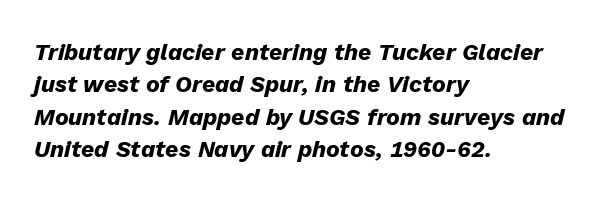
Observe the ordinary spacing: letters are neighbours, not strangers. Students, this is bold: see how much ink each stroke carries. The baseline area is clear. Vertically, the passage feels balanced, rows spaced as you'd expect. The lettering tilts uniformly, giving the passage an italic look.
